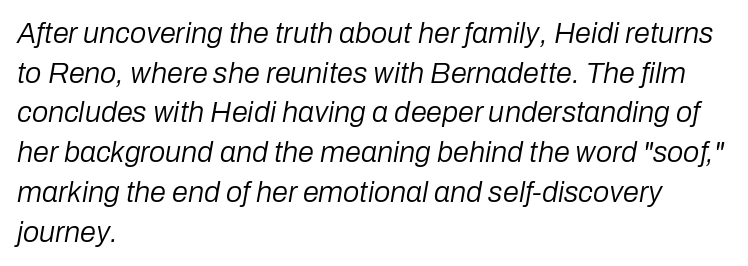
{"italic": "yes", "lean": "right", "slant_degrees": 10, "bold": "no", "weight": "regular", "width": "normal", "stroke_contrast": "low", "x_height": "medium", "monospaced": "no", "underline": "no", "align": "left", "line_spacing": "normal", "line_spacing_ratio": 1.37, "letter_spacing": "normal", "letter_spacing_em": 0.0, "glyph_px": 29}
